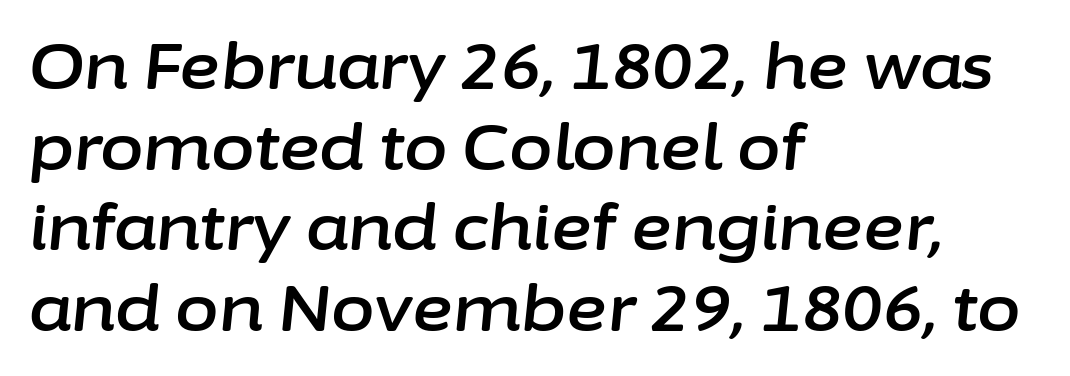
{"italic": "yes", "lean": "right", "slant_degrees": 6, "width": "normal", "stroke_contrast": "low", "x_height": "medium", "monospaced": "no", "underline": "no", "align": "left", "line_spacing": "normal", "line_spacing_ratio": 1.28, "letter_spacing": "normal", "letter_spacing_em": 0.0, "glyph_px": 63}
